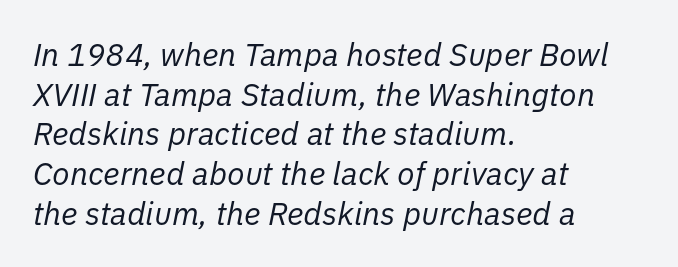
Q: Is the text bold? A: No.
Q: Is the text italic (slanted)? A: Yes, it leans right by about 11 degrees.
Q: Is the text underlined? A: No.
Q: How is the paragraph aligned? A: Left-aligned.
Q: Is the spacing between letters normal or unusually wide? A: Normal.
Q: Width (condensed, normal, or wide)? A: Normal.
Q: Stroke contrast? A: Low.
Q: x-height? A: Medium.
Q: Monospaced? A: No.
